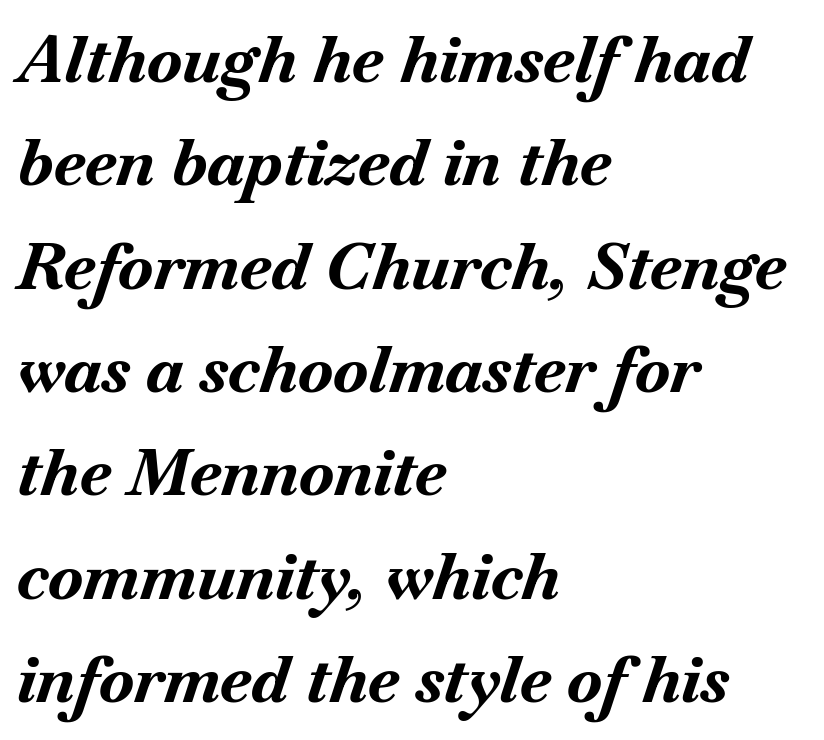
The compositor pushed each line to the left boundary. Stroke thickness is high; the sample reads as a true bold. Interline gaps are of average width in this sample. Words appear dense and cohesive because spacing is normal. The axis of the letterforms is tilted away from vertical.
